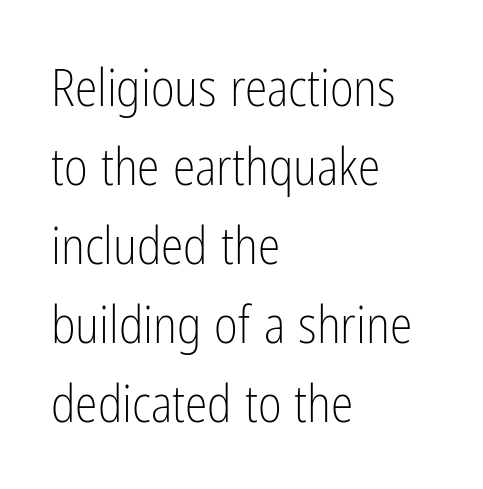
The image shows 51 px light, condensed sans-serif type, upright; set left-aligned, normal line spacing (1.55x), normal letter spacing, not underlined; low stroke contrast and a medium x-height.
